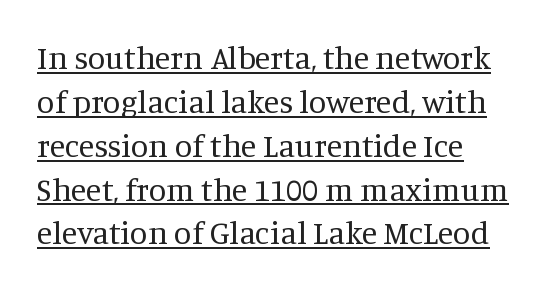
{"serif": "yes", "italic": "no", "bold": "no", "weight": "regular", "width": "normal", "stroke_contrast": "medium", "x_height": "large", "monospaced": "no", "underline": "yes", "align": "left", "line_spacing": "normal", "line_spacing_ratio": 1.37, "letter_spacing": "normal", "letter_spacing_em": 0.0, "glyph_px": 32}
